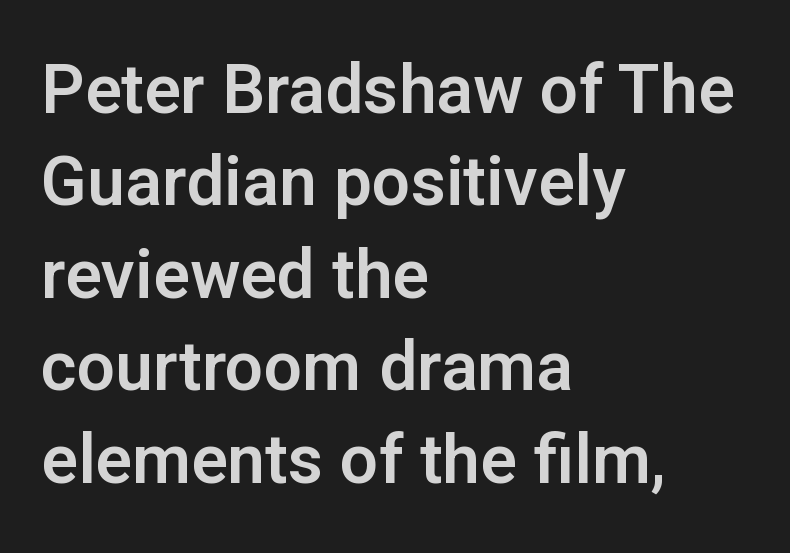
Layout note: lines flush left. The string is rendered with underlining switched off. Style check: upright. Evenly set lines give the paragraph a standard silhouette.
